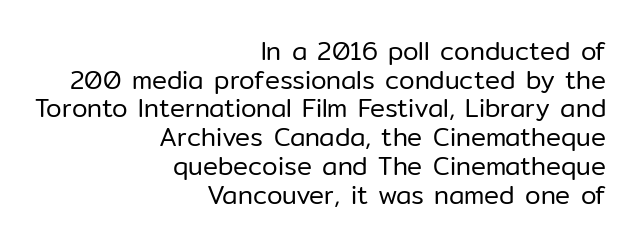
Q: Is the text bold? A: No.
Q: Is the text italic (slanted)? A: No, it is upright.
Q: Is the text underlined? A: No.
Q: How is the paragraph aligned? A: Right-aligned.
Q: Is the spacing between letters normal or unusually wide? A: Normal.
Q: Is the spacing between lines tight, normal or loose? A: Tight.
